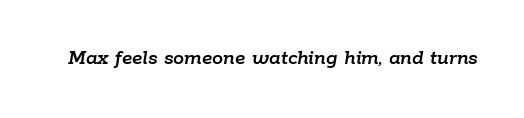
Q: Is the text italic (slanted)? A: Yes, it leans right by about 9 degrees.
Q: Is the text underlined? A: No.
Q: Is the spacing between letters normal or unusually wide? A: Normal.
